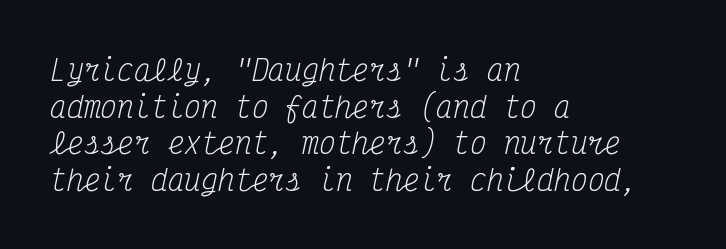
Does extra space separate the letters? No, they use regular spacing. Beneath every word, the page is bare. Italic: yes, the glyphs are oblique. How would I describe the line gaps? Plain and ordinary.
